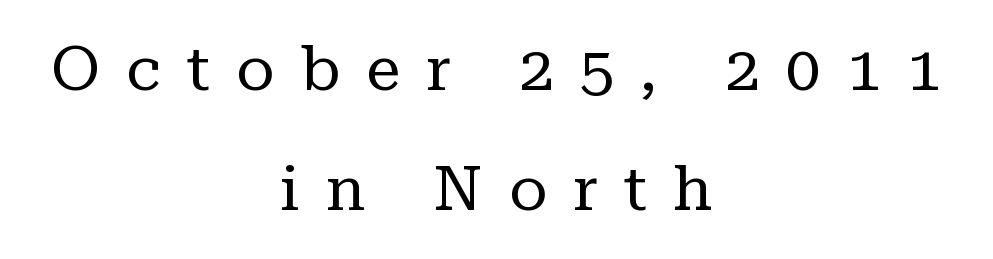
Unlike italic type, these characters show no tilt at all. Here the designer chose a conventional face with non-uniform glyph widths. Heft: none added — not bold. The designer went with a serif here, giving each stem small feet. Spacing between characters has been opened up far beyond the box default.
